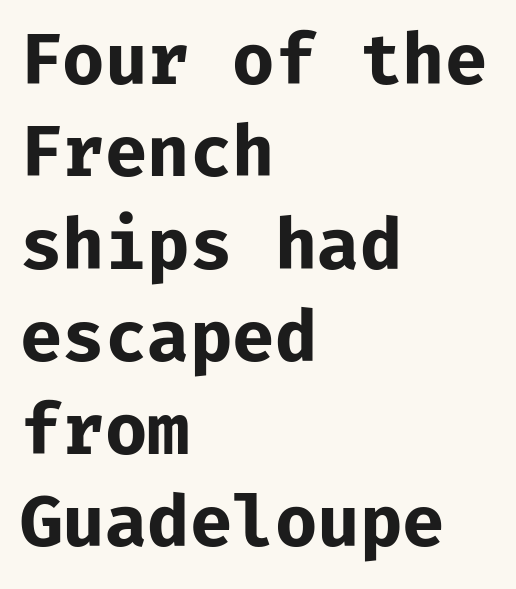
Q: Is the text bold? A: Yes.
Q: Is the text italic (slanted)? A: No, it is upright.
Q: Is the typeface a serif or a sans-serif typeface? A: Sans-serif.
Q: Is the text underlined? A: No.
Q: How is the paragraph aligned? A: Left-aligned.
Q: Is the spacing between letters normal or unusually wide? A: Normal.
Q: Is the spacing between lines tight, normal or loose? A: Normal.
Q: Width (condensed, normal, or wide)? A: Normal.
Q: Stroke contrast? A: Low.
Q: x-height? A: Medium.
Q: Monospaced? A: Yes.
